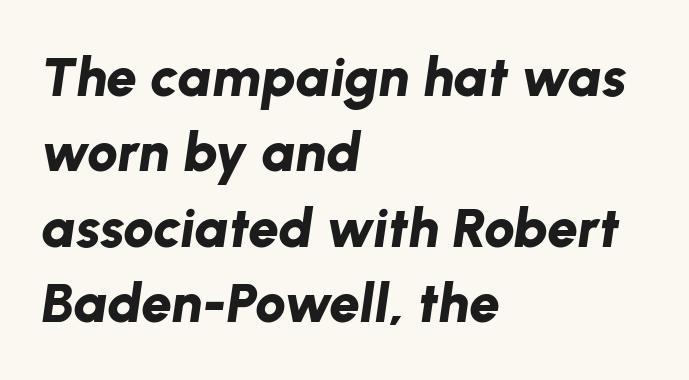
Q: Is the text bold? A: Yes.
Q: Is the text italic (slanted)? A: Yes, it leans right by about 8 degrees.
Q: Is the text underlined? A: No.
Q: How is the paragraph aligned? A: Left-aligned.
Q: Is the spacing between letters normal or unusually wide? A: Normal.
Q: Is the spacing between lines tight, normal or loose? A: Normal.
Q: Width (condensed, normal, or wide)? A: Normal.
Q: Stroke contrast? A: Low.
Q: x-height? A: Medium.
Q: Monospaced? A: No.
